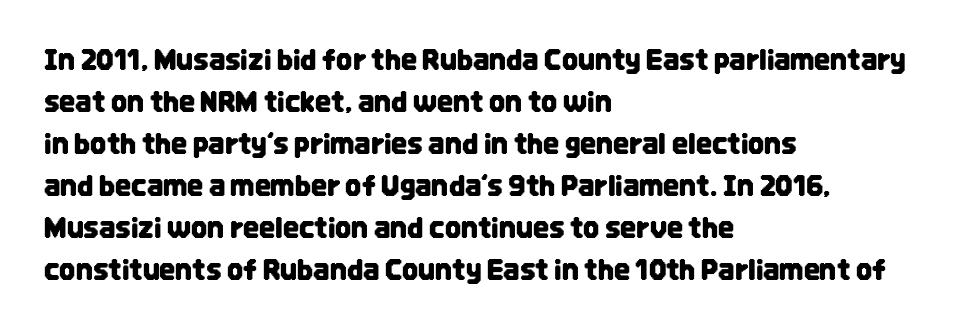
The image shows 28 px condensed sans-serif type, upright; set left-aligned, normal line spacing (1.5x), normal letter spacing, not underlined; low stroke contrast and a large x-height.
